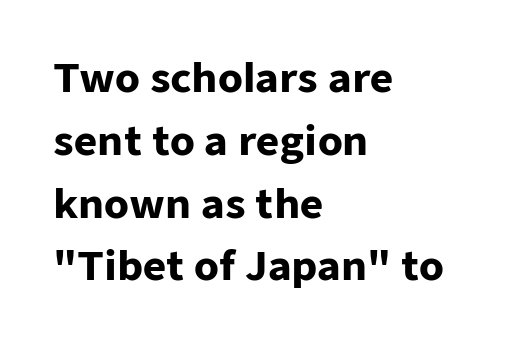
The image shows 40 px heavy sans-serif type, upright; set left-aligned, normal line spacing (1.57x), normal letter spacing, not underlined; low stroke contrast and a medium x-height.
